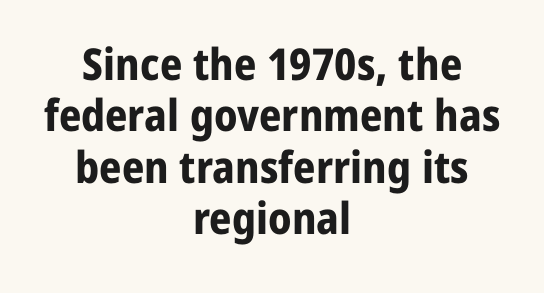
Q: Is the text bold? A: Yes.
Q: Is the text italic (slanted)? A: No, it is upright.
Q: Is the typeface a serif or a sans-serif typeface? A: Sans-serif.
Q: Is the text underlined? A: No.
Q: How is the paragraph aligned? A: Centered.
Q: Is the spacing between letters normal or unusually wide? A: Normal.
Q: Width (condensed, normal, or wide)? A: Normal.
Q: Stroke contrast? A: Low.
Q: x-height? A: Medium.
Q: Monospaced? A: No.
